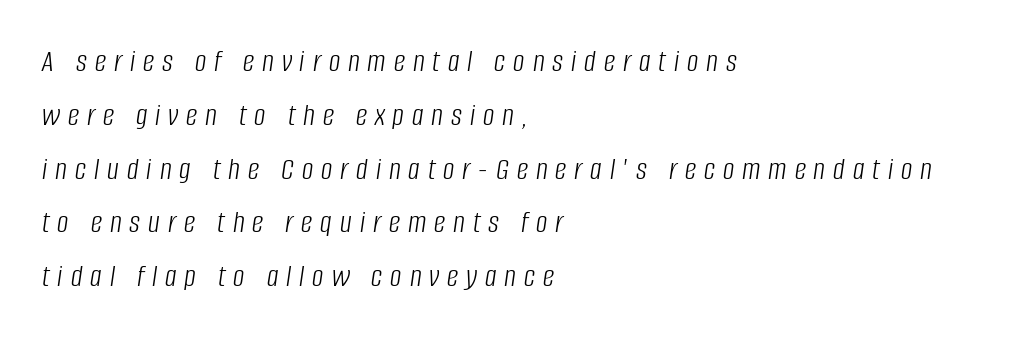
Q: Is the text bold? A: No.
Q: Is the text italic (slanted)? A: Yes, it leans right by about 8 degrees.
Q: Is the text underlined? A: No.
Q: How is the paragraph aligned? A: Left-aligned.
Q: Is the spacing between letters normal or unusually wide? A: Unusually wide.
Q: Is the spacing between lines tight, normal or loose? A: Normal.
Q: Width (condensed, normal, or wide)? A: Condensed.
Q: Stroke contrast? A: Low.
Q: x-height? A: Large.
Q: Monospaced? A: No.
